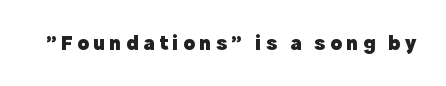
Q: Is the text bold? A: Yes.
Q: Is the text italic (slanted)? A: No, it is upright.
Q: Is the text underlined? A: No.
Q: Is the spacing between letters normal or unusually wide? A: Unusually wide.
